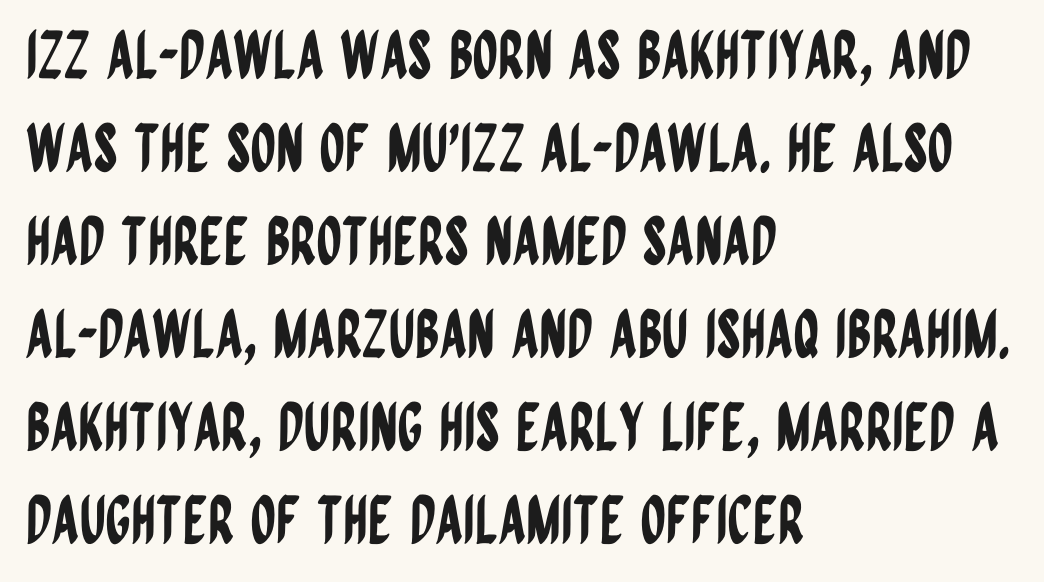
Is there much room between lines? A standard amount, neither cramped nor airy. What kind of face is this? One without serifs — a sans. Notice how the stems are strictly vertical — no italics here. Looks like regular typesetting: each glyph gets only the width it needs. The face used here is rendered with its standard letterfit. Type without underlining.
